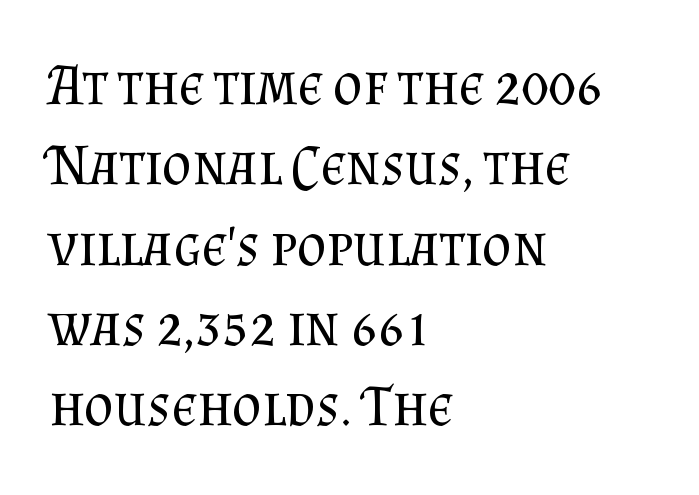
Caption: standard tracking, unaltered. Honestly, there is no underline to notice here at all. Summary of weight: not heavy and not bold. The passage shown is typeset with a serif family.
